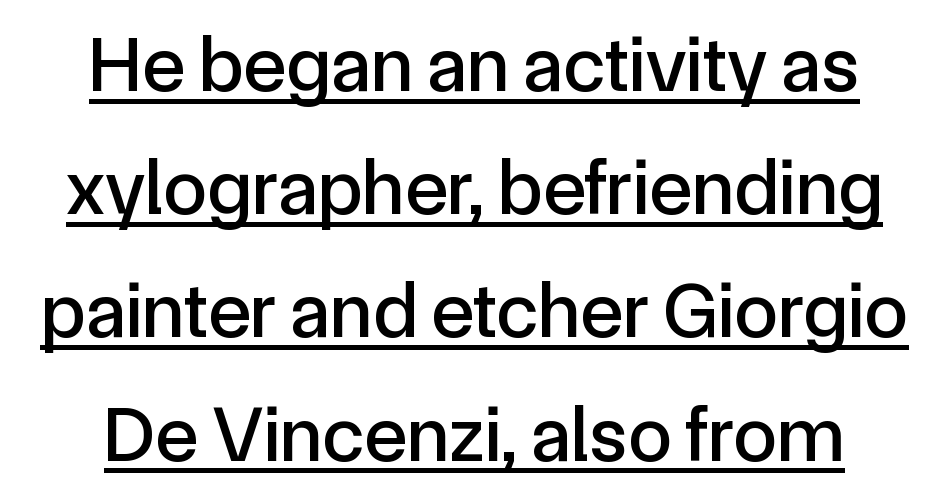
The image shows 79 px sans-serif type, upright; set centered, normal line spacing (1.56x), normal letter spacing, underlined; a medium x-height.
